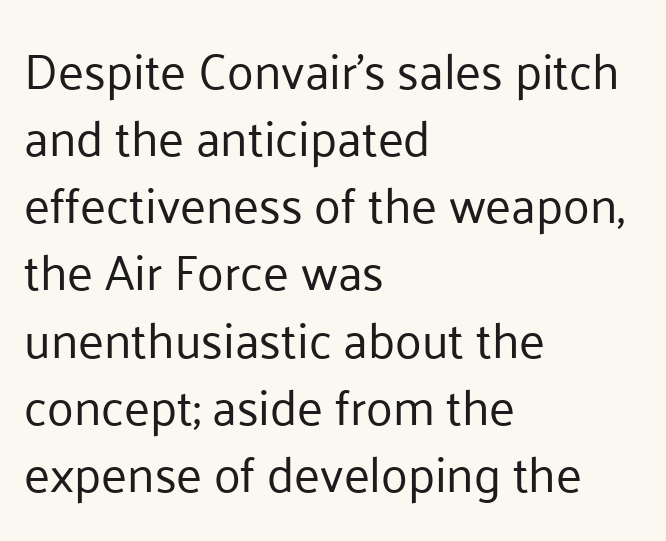
{"serif": "no", "italic": "no", "bold": "no", "weight": "regular", "width": "normal", "stroke_contrast": "low", "x_height": "medium", "monospaced": "no", "underline": "no", "align": "left", "line_spacing": "normal", "line_spacing_ratio": 1.37, "letter_spacing": "normal", "letter_spacing_em": 0.0, "glyph_px": 49}
